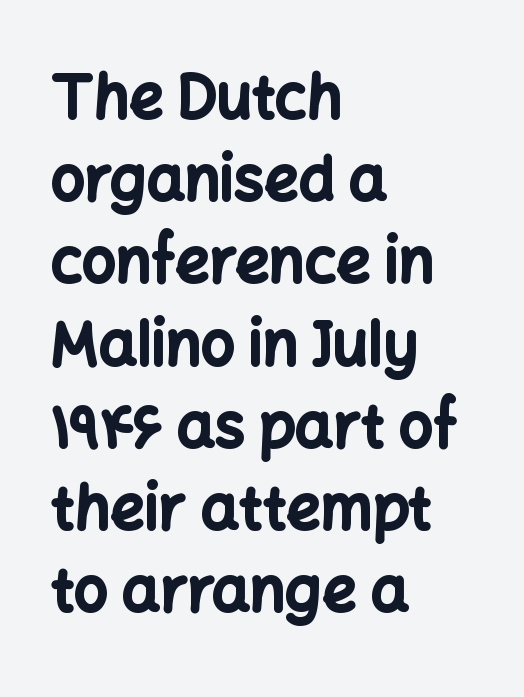
The image shows 60 px bold sans-serif type, upright; set left-aligned, normal line spacing (1.37x), normal letter spacing, not underlined; low stroke contrast and a medium x-height.
